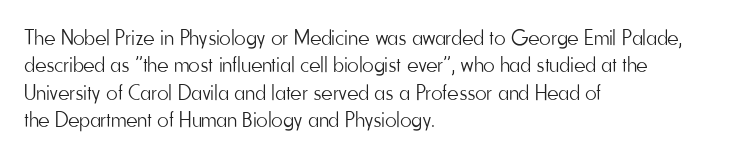
The image shows 22 px text type, upright; set left-aligned, normal line spacing (1.25x), normal letter spacing, not underlined.
